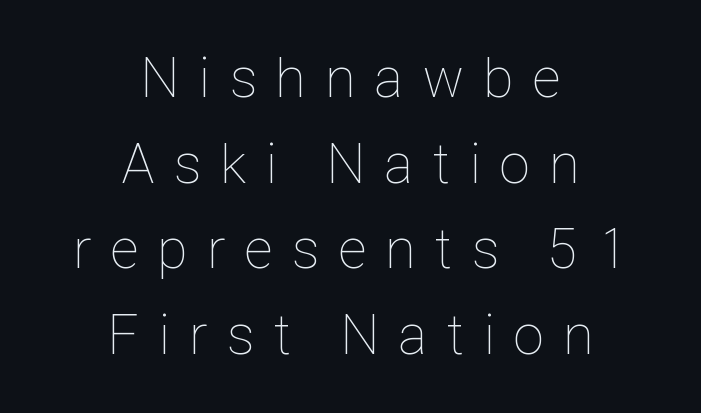
Leftover space on each line is divided equally before and after the words. Quick note: underline off. Is this a fixed-width face? No — the glyphs have proportional, varying widths. The leading is moderate, giving the passage an even texture.
